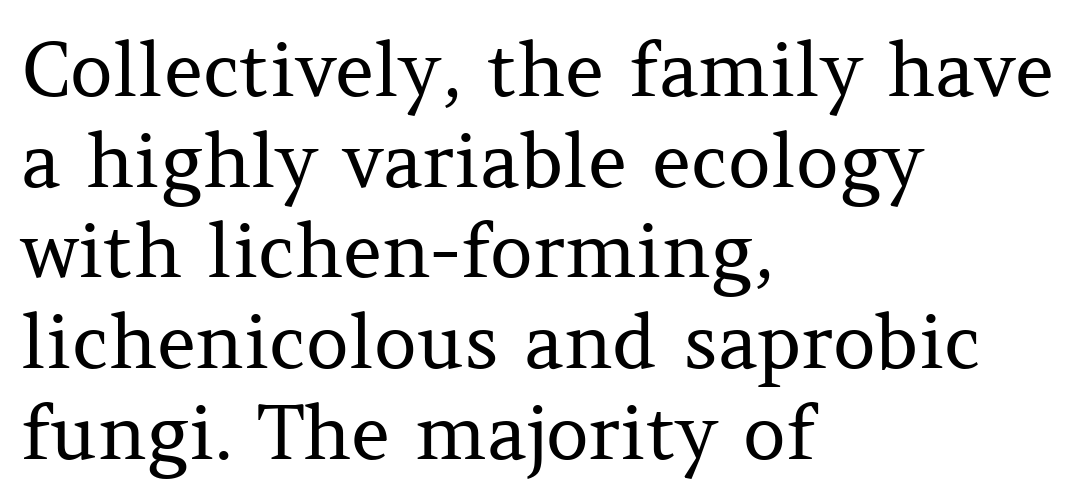
Rule under the text: the space is simply empty. Spacing verdict: proportional, widths tailored to each character. Observe the ordinary spacing: letters are neighbours, not strangers. Weight: in the light-to-regular range. Examine the stroke ends and you'll spot serifs. The axis of the letterforms is exactly vertical.
